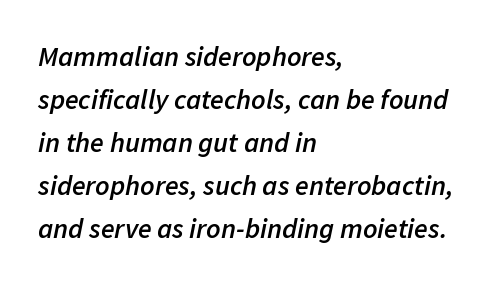
Has an underline been added? It has not. The rendering uses natural spacing where letterforms have individual widths. The rendering uses a semibold face; strokes are thickened but not to full bold. These lines stack with their left ends in a neat column.
